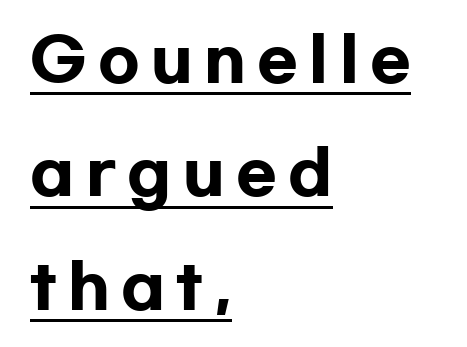
Q: Is the text bold? A: Yes.
Q: Is the text italic (slanted)? A: No, it is upright.
Q: Is the typeface a serif or a sans-serif typeface? A: Sans-serif.
Q: Is the text underlined? A: Yes.
Q: How is the paragraph aligned? A: Left-aligned.
Q: Width (condensed, normal, or wide)? A: Wide.
Q: Stroke contrast? A: Low.
Q: x-height? A: Medium.
Q: Monospaced? A: No.
